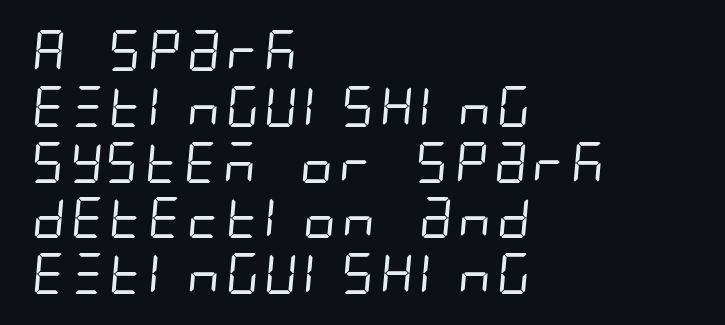
The image shows 41 px regular-weight, condensed sans-serif type; set left-aligned, normal line spacing (1.36x), normal letter spacing, not underlined; low stroke contrast and a large x-height.
